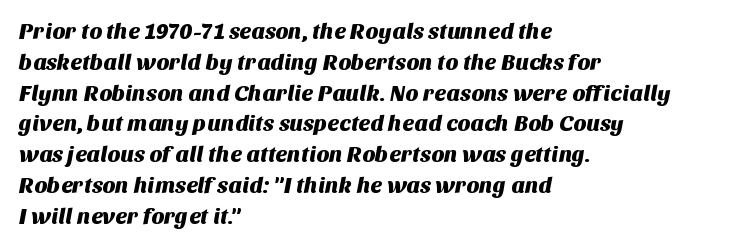
Q: Is the text underlined? A: No.
Q: How is the paragraph aligned? A: Left-aligned.
Q: Is the spacing between letters normal or unusually wide? A: Normal.
Q: Is the spacing between lines tight, normal or loose? A: Normal.
